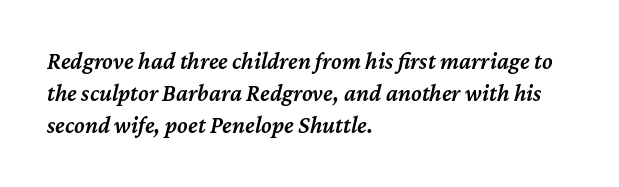
Successive baselines arrive at the customary interval. Decoration check: the copy has no underline. The glyphs have the mass of a demibold cut, below bold. An italicized treatment has been applied to the whole sample. The setting favours the left margin, as ordinary paragraphs usually do. Honestly, the letter spacing is just normal — you wouldn't notice it.
